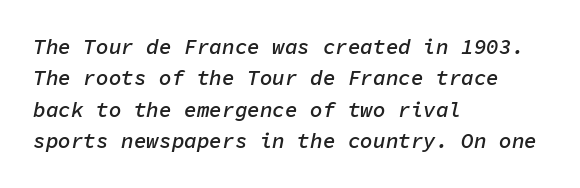
{"italic": "yes", "lean": "right", "slant_degrees": 11, "bold": "semi", "underline": "no", "align": "left", "line_spacing": "normal", "line_spacing_ratio": 1.5, "letter_spacing": "normal", "letter_spacing_em": 0.0, "glyph_px": 21}
